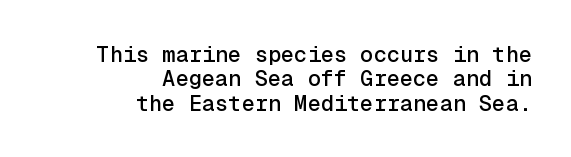
{"italic": "no", "underline": "no", "align": "right", "line_spacing": "tight", "line_spacing_ratio": 1.11, "letter_spacing": "normal", "letter_spacing_em": 0.0, "glyph_px": 22}
